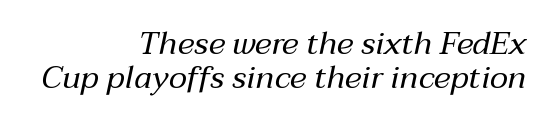
Reading down the block, your eye finds every line finishing at a fixed right position. Weight: regular or lighter. Nobody touched the tracking dial on this one. Think of a printed novel: that variable character pitch is what you see here.
